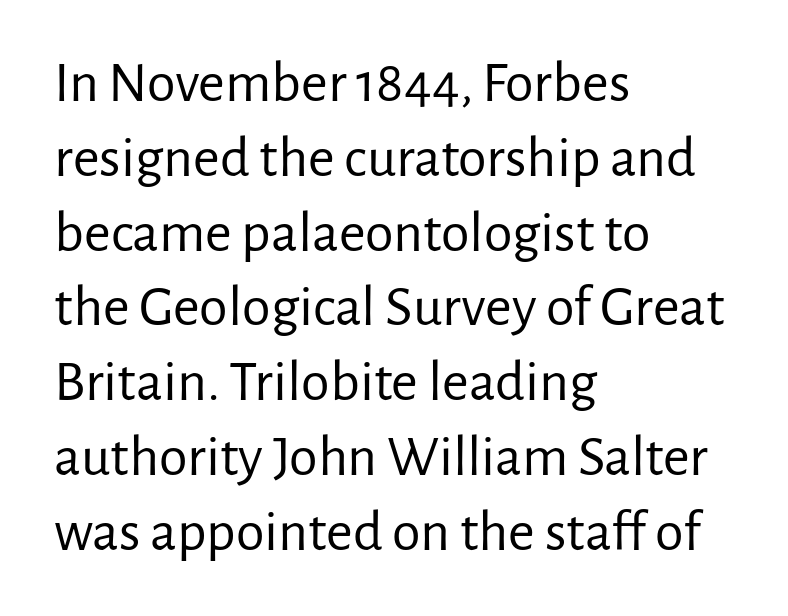
The image shows 58 px regular-weight sans-serif type, upright; set left-aligned, normal line spacing (1.29x), normal letter spacing, not underlined; low stroke contrast and a medium x-height.
